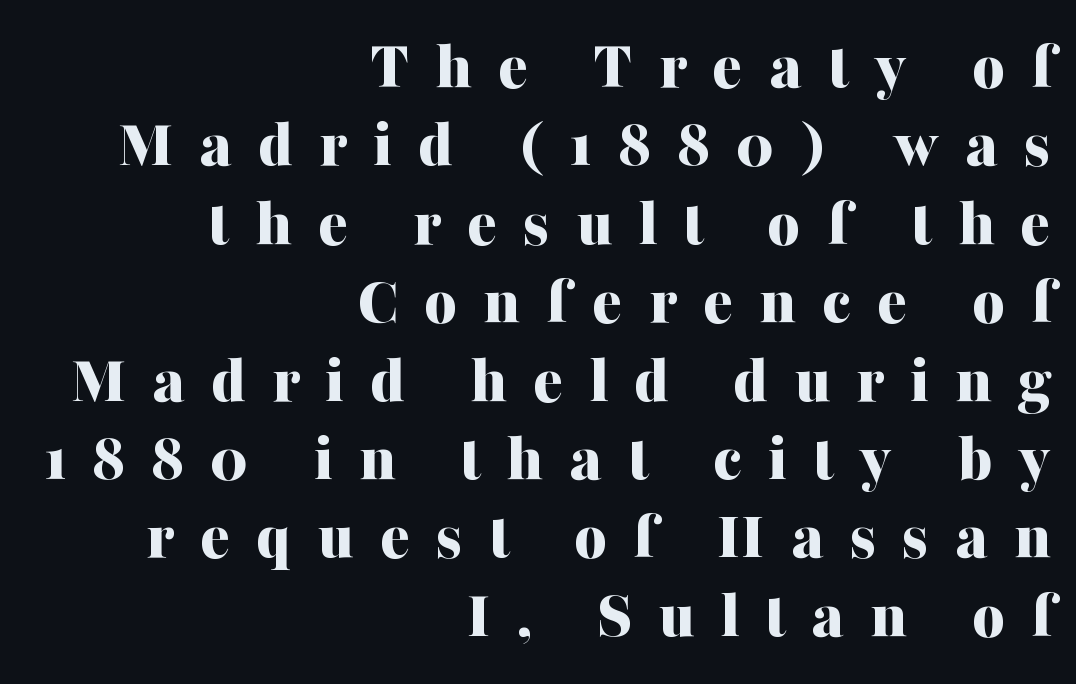
Reading down the column, the eye jumps only a short way to each next line. Is the block centered? No — it sits flush against the right margin. Descenders hang freely into open space. Tracking value appears strongly positive — letters spread wide.
